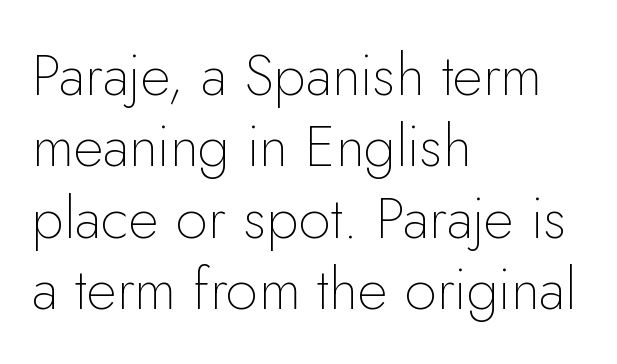
Q: Is the text bold? A: No.
Q: Is the text italic (slanted)? A: No, it is upright.
Q: Is the typeface a serif or a sans-serif typeface? A: Sans-serif.
Q: Is the text underlined? A: No.
Q: How is the paragraph aligned? A: Left-aligned.
Q: Is the spacing between letters normal or unusually wide? A: Normal.
Q: Width (condensed, normal, or wide)? A: Normal.
Q: Stroke contrast? A: Low.
Q: x-height? A: Small.
Q: Monospaced? A: No.
